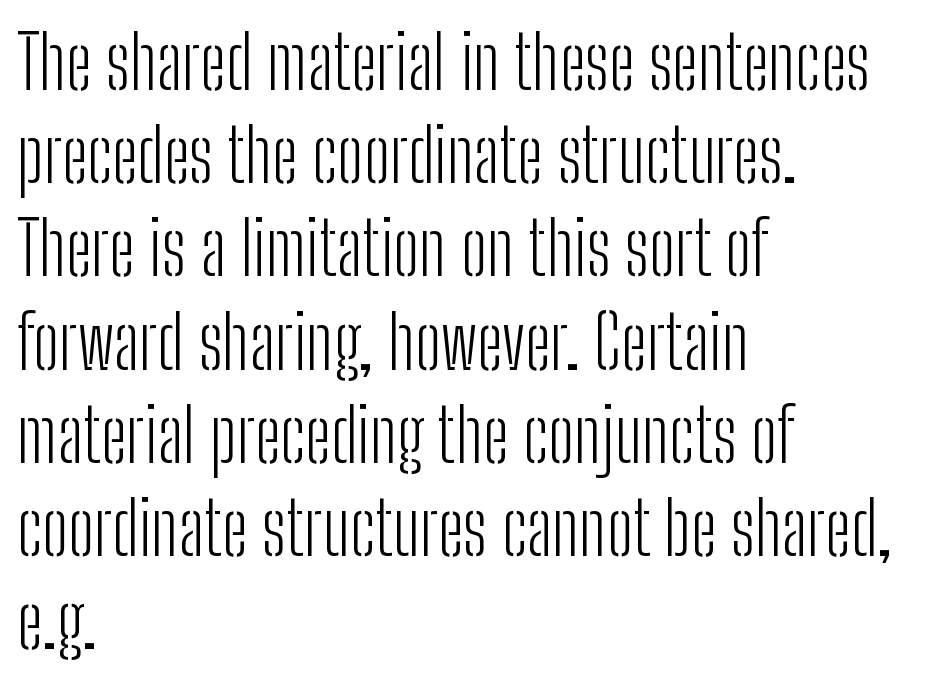
Q: Is the text bold? A: No.
Q: Is the text italic (slanted)? A: No, it is upright.
Q: Is the typeface a serif or a sans-serif typeface? A: Sans-serif.
Q: Is the text underlined? A: No.
Q: How is the paragraph aligned? A: Left-aligned.
Q: Is the spacing between letters normal or unusually wide? A: Normal.
Q: Is the spacing between lines tight, normal or loose? A: Normal.
Q: Width (condensed, normal, or wide)? A: Condensed.
Q: Stroke contrast? A: Low.
Q: x-height? A: Medium.
Q: Monospaced? A: No.
